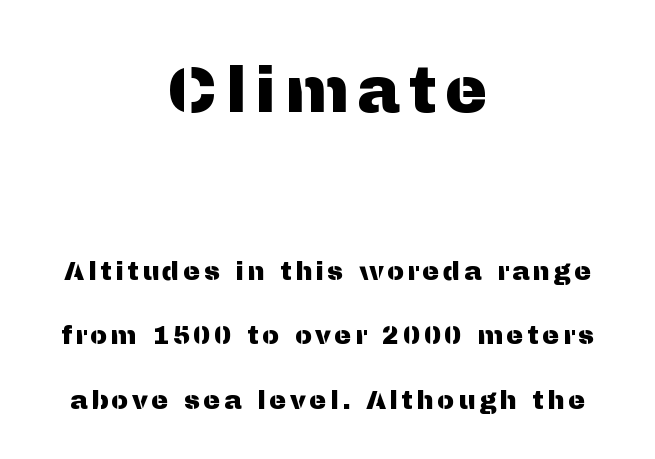
Q: Is the text italic (slanted)? A: No, it is upright.
Q: Is the typeface a serif or a sans-serif typeface? A: Sans-serif.
Q: Is the text underlined? A: No.
Q: How is the paragraph aligned? A: Centered.
Q: Is the spacing between lines tight, normal or loose? A: Loose.
Q: Which block of text is set in a larger size, the first (top) or the second (bottom)? A: The first (top) one.
Q: Width (condensed, normal, or wide)? A: Normal.
Q: Stroke contrast? A: Medium.
Q: x-height? A: Medium.
Q: Monospaced? A: No.
